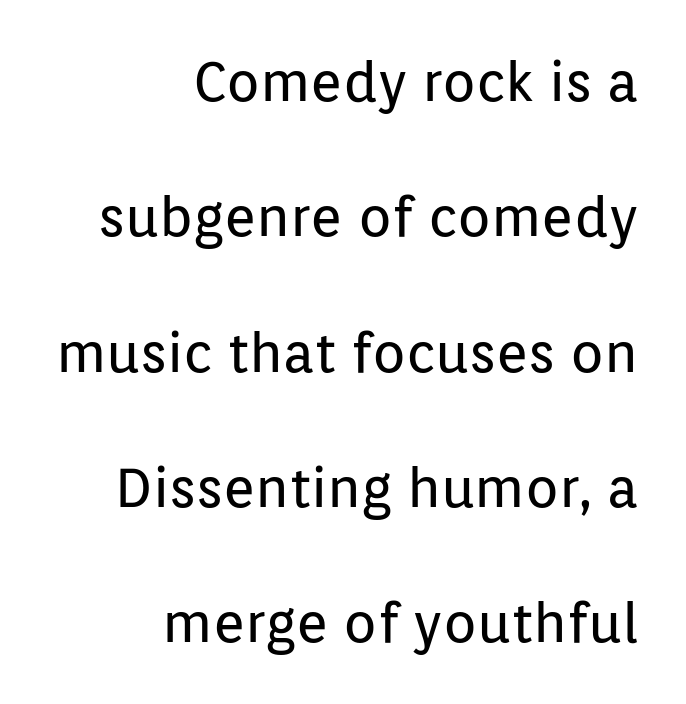
Q: Is the text bold? A: No.
Q: Is the text italic (slanted)? A: No, it is upright.
Q: Is the typeface a serif or a sans-serif typeface? A: Sans-serif.
Q: Is the text underlined? A: No.
Q: How is the paragraph aligned? A: Right-aligned.
Q: Is the spacing between letters normal or unusually wide? A: Normal.
Q: Is the spacing between lines tight, normal or loose? A: Loose.
Q: Width (condensed, normal, or wide)? A: Normal.
Q: Stroke contrast? A: Low.
Q: x-height? A: Medium.
Q: Monospaced? A: No.
